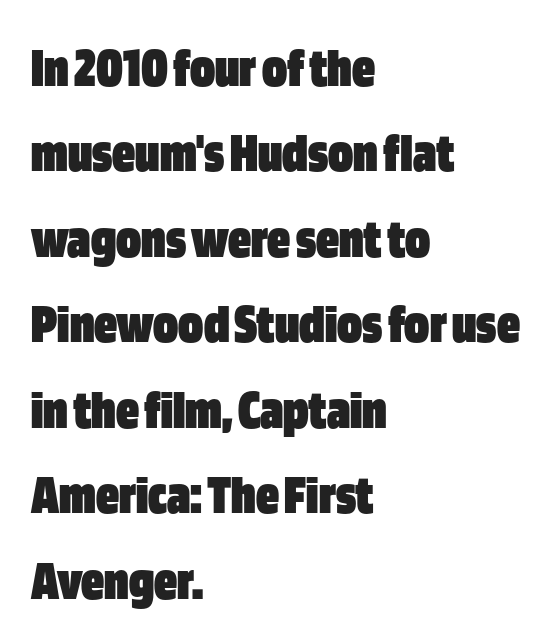
Q: Is the text bold? A: Yes.
Q: Is the text italic (slanted)? A: No, it is upright.
Q: Is the typeface a serif or a sans-serif typeface? A: Sans-serif.
Q: Is the text underlined? A: No.
Q: How is the paragraph aligned? A: Left-aligned.
Q: Is the spacing between letters normal or unusually wide? A: Normal.
Q: Is the spacing between lines tight, normal or loose? A: Normal.
Q: Width (condensed, normal, or wide)? A: Condensed.
Q: Stroke contrast? A: Low.
Q: x-height? A: Large.
Q: Monospaced? A: No.
